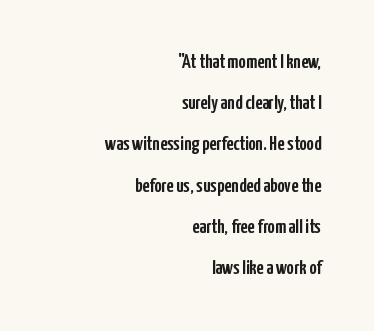
Q: Is the text italic (slanted)? A: No, it is upright.
Q: Is the text underlined? A: No.
Q: How is the paragraph aligned? A: Right-aligned.
Q: Is the spacing between letters normal or unusually wide? A: Normal.
Q: Is the spacing between lines tight, normal or loose? A: Loose.
